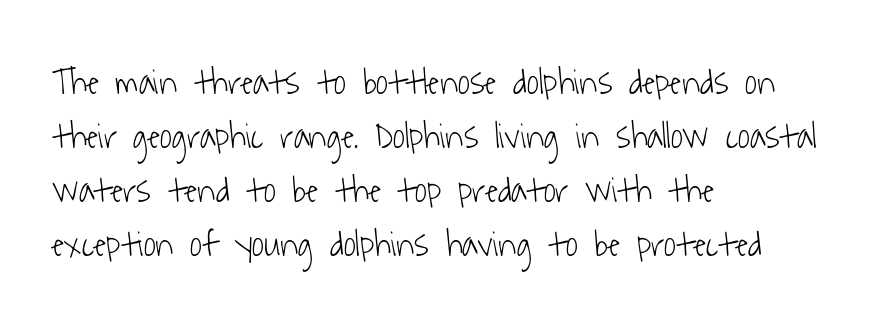
Q: Is the text bold? A: No.
Q: Is the typeface a serif or a sans-serif typeface? A: Sans-serif.
Q: Is the text underlined? A: No.
Q: How is the paragraph aligned? A: Left-aligned.
Q: Is the spacing between letters normal or unusually wide? A: Normal.
Q: Is the spacing between lines tight, normal or loose? A: Normal.
Q: Width (condensed, normal, or wide)? A: Condensed.
Q: Stroke contrast? A: Low.
Q: x-height? A: Medium.
Q: Monospaced? A: No.
